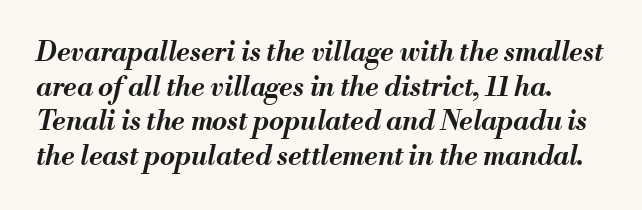
{"italic": "yes", "lean": "right", "slant_degrees": 13, "bold": "yes", "underline": "no", "line_spacing": "normal", "line_spacing_ratio": 1.28, "letter_spacing": "normal", "letter_spacing_em": 0.0, "glyph_px": 27}
